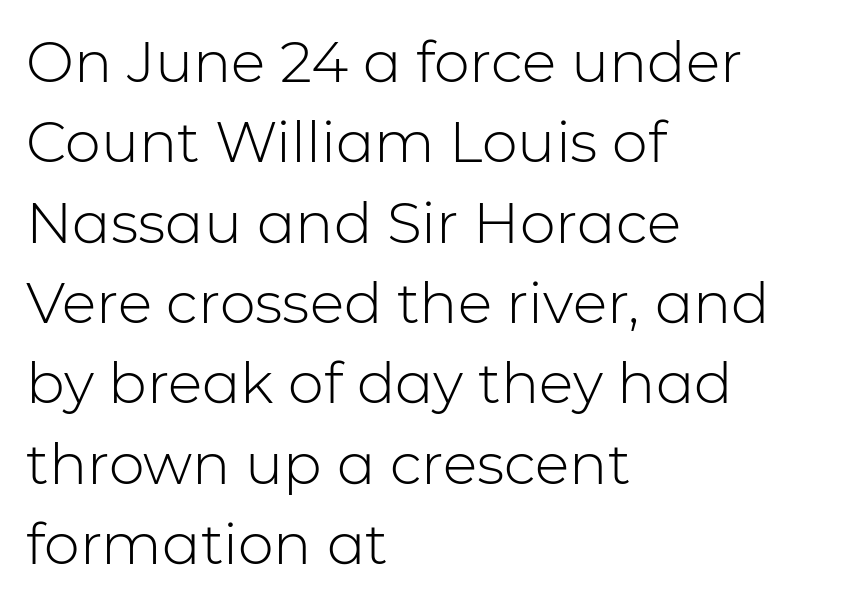
The zone under the glyphs is completely vacant. Do the characters align in a grid? No, the font is proportional. Teacher's note: observe the even left margin — that is flush-left alignment. To sum up the face: it is a sans, with no serifs.
